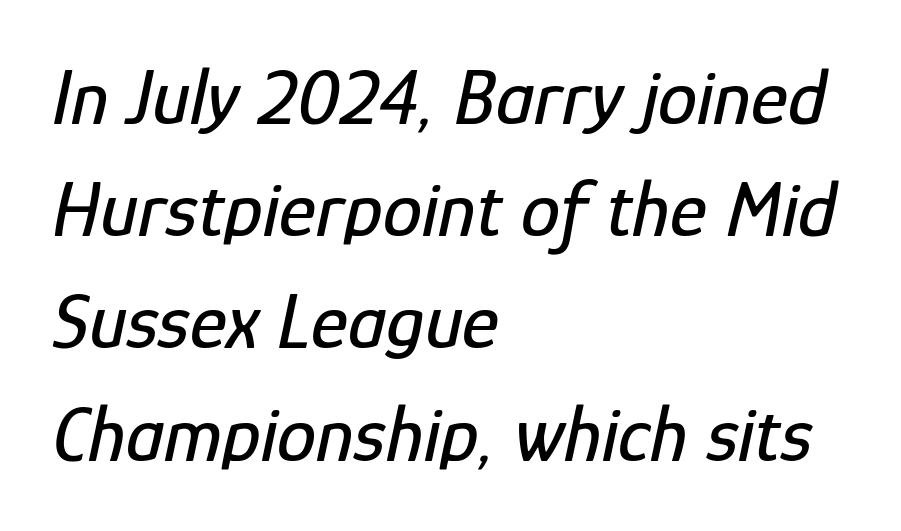
{"italic": "yes", "lean": "right", "slant_degrees": 12, "width": "condensed", "stroke_contrast": "low", "x_height": "medium", "monospaced": "no", "underline": "no", "align": "left", "line_spacing": "normal", "line_spacing_ratio": 1.42, "letter_spacing": "normal", "letter_spacing_em": 0.0, "glyph_px": 79}
